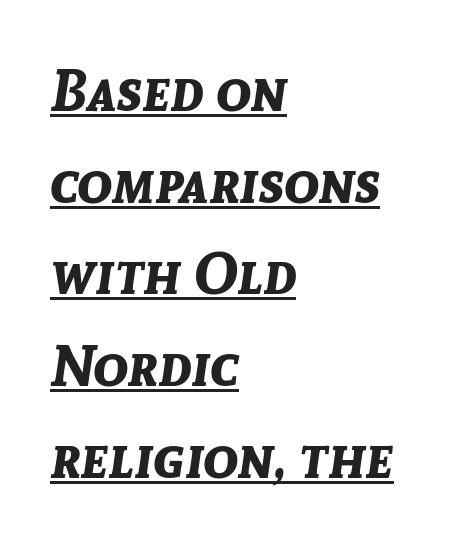
Does extra space separate the letters? No, they use regular spacing. The rendering uses natural spacing where letterforms have individual widths. Slant detected: the letters are inclined. How heavy is the stroke? Heavy — this is a bold. The lines are quadded left. A continuous stroke trails under the words, as in a hyperlink.
